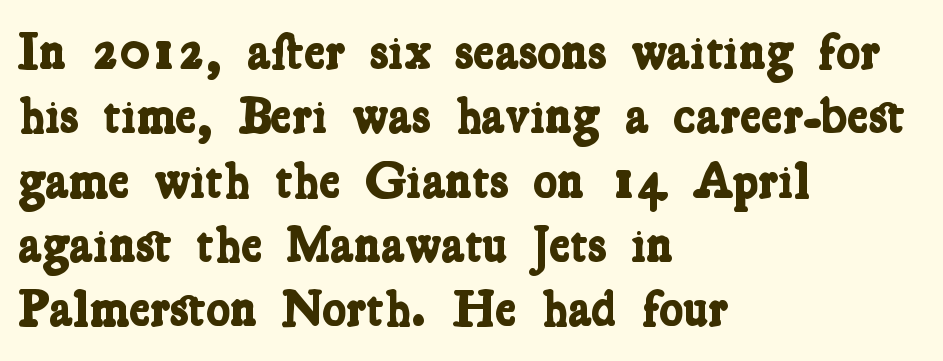
Q: Is the text bold? A: Yes.
Q: Is the typeface a serif or a sans-serif typeface? A: Serif.
Q: Is the text underlined? A: No.
Q: How is the paragraph aligned? A: Left-aligned.
Q: Is the spacing between letters normal or unusually wide? A: Normal.
Q: Is the spacing between lines tight, normal or loose? A: Normal.
Q: Width (condensed, normal, or wide)? A: Condensed.
Q: Stroke contrast? A: Low.
Q: x-height? A: Medium.
Q: Monospaced? A: No.
